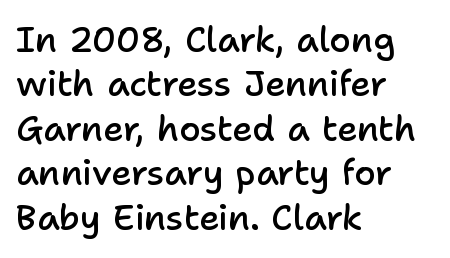
In CSS terms this would be text-align: left. The passage shown is semibold, sitting just below true bold. The typeface chosen for these lines omits serifs. Glance below the letters and you will spot only blank space.
